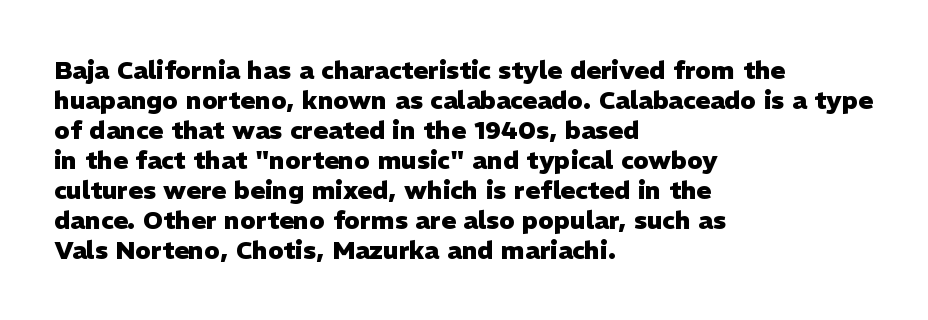
Q: Is the text bold? A: Yes.
Q: Is the text italic (slanted)? A: No, it is upright.
Q: Is the text underlined? A: No.
Q: How is the paragraph aligned? A: Left-aligned.
Q: Is the spacing between letters normal or unusually wide? A: Normal.
